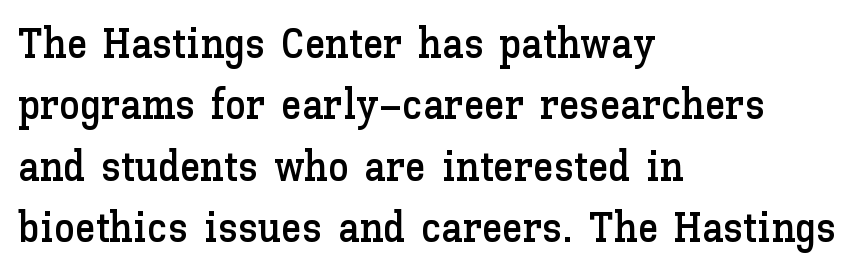
Posture: upright roman. One glance says typical: line gaps are just what's usual. The specimen omits any rule beneath the text block's lines. This sample has the flowing, uneven cadence of proportional lettering. Words appear dense and cohesive because spacing is normal. Reading down the block, your eye returns to a fixed left position each line.
